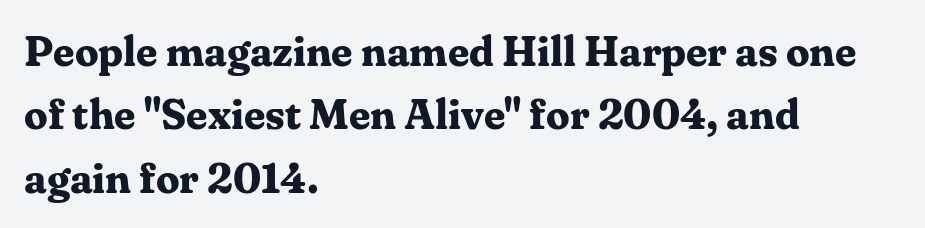
The image shows 42 px bold serif type, upright; set left-aligned, normal line spacing (1.51x), normal letter spacing, not underlined; medium stroke contrast and a medium x-height.
